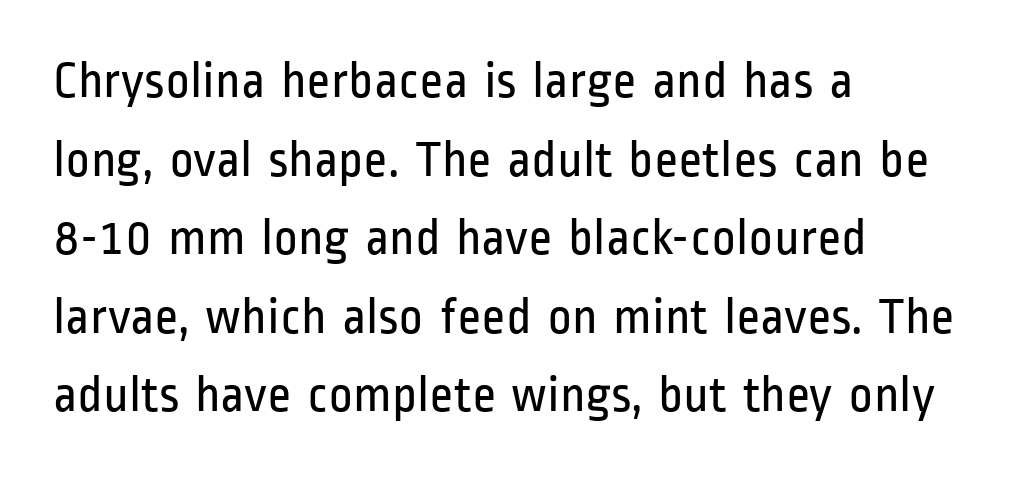
Q: Is the text bold? A: No.
Q: Is the text italic (slanted)? A: No, it is upright.
Q: Is the typeface a serif or a sans-serif typeface? A: Sans-serif.
Q: Is the text underlined? A: No.
Q: How is the paragraph aligned? A: Left-aligned.
Q: Is the spacing between letters normal or unusually wide? A: Normal.
Q: Is the spacing between lines tight, normal or loose? A: Normal.
Q: Width (condensed, normal, or wide)? A: Condensed.
Q: Stroke contrast? A: Low.
Q: x-height? A: Medium.
Q: Monospaced? A: No.
